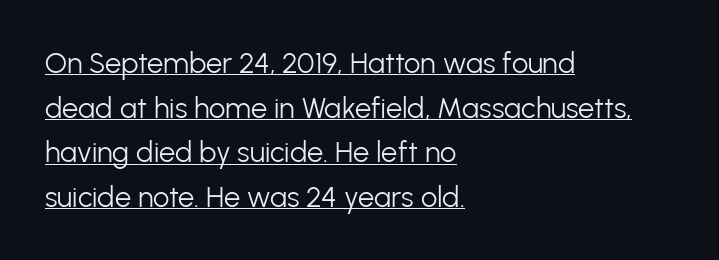
{"serif": "no", "italic": "no", "bold": "no", "weight": "light", "width": "normal", "stroke_contrast": "low", "x_height": "medium", "monospaced": "no", "underline": "yes", "align": "left", "line_spacing": "normal", "line_spacing_ratio": 1.54, "letter_spacing": "normal", "letter_spacing_em": 0.0, "glyph_px": 29}
